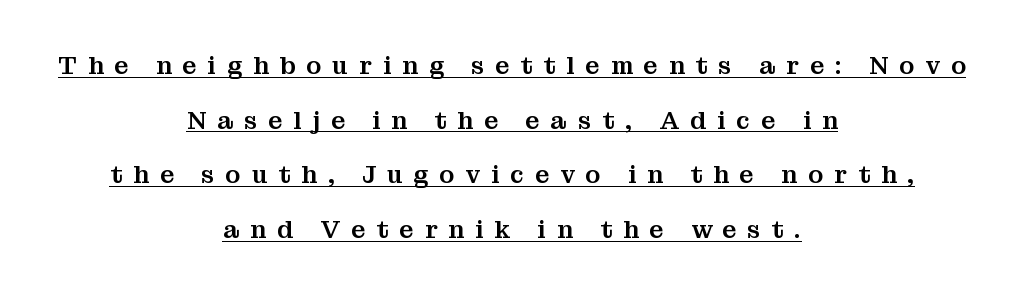
Q: Is the text italic (slanted)? A: No, it is upright.
Q: Is the text underlined? A: Yes.
Q: How is the paragraph aligned? A: Centered.
Q: Is the spacing between letters normal or unusually wide? A: Unusually wide.
Q: Is the spacing between lines tight, normal or loose? A: Loose.
